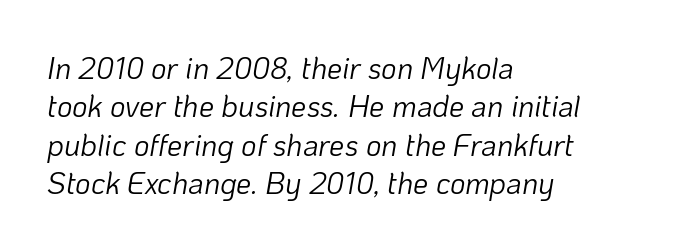
The image shows 30 px light type, italic (leaning right); set left-aligned, normal line spacing (1.28x), normal letter spacing, not underlined; low stroke contrast and a medium x-height.
